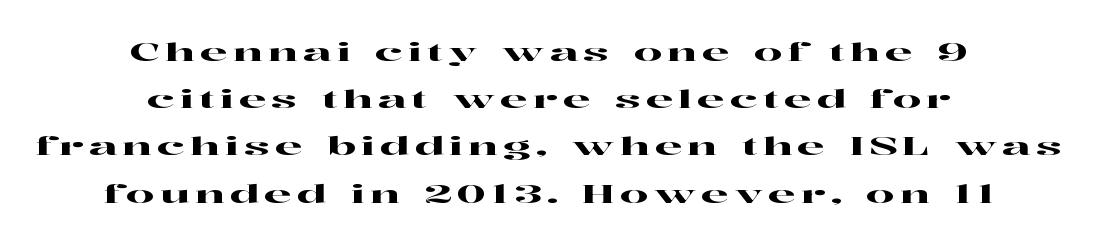
Between one letter and the next there's a generous, obvious gap. The paragraph has two soft edges and a firm central axis. This sample uses an upright cut, with every glyph sitting square on the baseline. A clean baseline with only descenders dipping below it.
